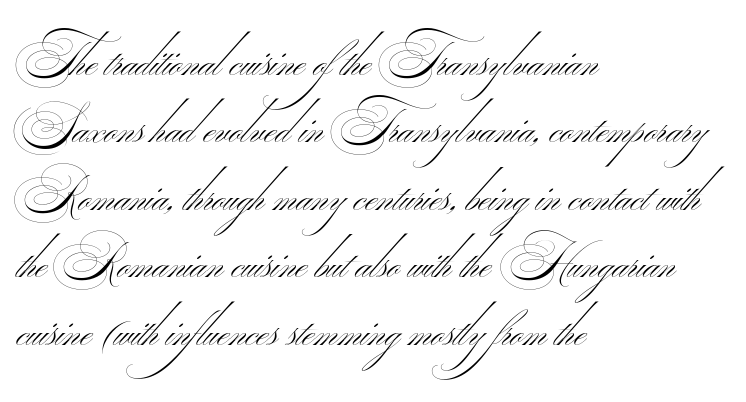
Q: Is the text bold? A: No.
Q: Is the typeface a serif or a sans-serif typeface? A: Sans-serif.
Q: Is the text underlined? A: No.
Q: How is the paragraph aligned? A: Left-aligned.
Q: Is the spacing between letters normal or unusually wide? A: Normal.
Q: Is the spacing between lines tight, normal or loose? A: Normal.
Q: Width (condensed, normal, or wide)? A: Wide.
Q: Stroke contrast? A: Medium.
Q: Monospaced? A: No.
